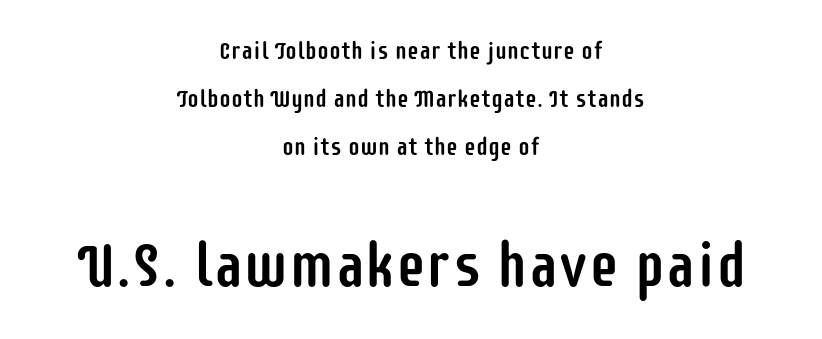
{"serif": "no", "italic": "no", "width": "condensed", "stroke_contrast": "low", "x_height": "large", "monospaced": "no", "underline": "no", "align": "center", "line_spacing": "loose", "line_spacing_ratio": 1.99, "letter_spacing": "normal", "letter_spacing_em": 0.0, "larger_block": "second", "size_ratio": 2.54, "glyph_px": 61}
